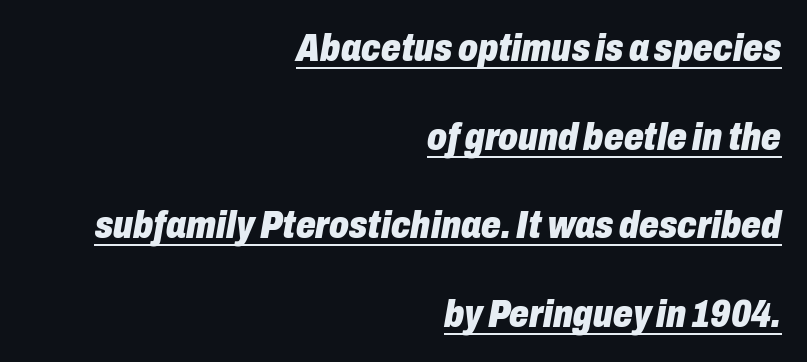
What decoration does the sample have? An underline. These lines are rendered in a variable-pitch font. Each glyph is drawn with heavy, bold strokes. Tall strokes in this sample are angled rather than plumb. Right-aligned paragraph, ragged on the left. Whoever set this chose breathing room over compactness in the vertical rhythm.
